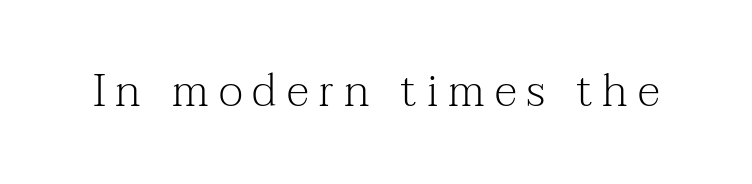
Summary of weight: not heavy and not bold. The face used here is rendered with a markedly widened letterfit. The baseline area is clear. The passage shown is typed in a proportional face where columns would drift.
